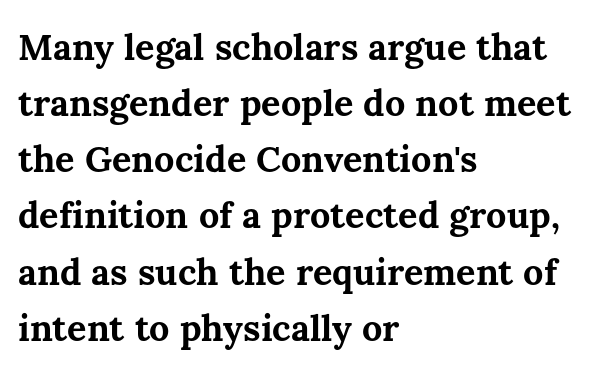
Q: Is the text bold? A: Yes.
Q: Is the text italic (slanted)? A: No, it is upright.
Q: Is the text underlined? A: No.
Q: How is the paragraph aligned? A: Left-aligned.
Q: Is the spacing between letters normal or unusually wide? A: Normal.
Q: Is the spacing between lines tight, normal or loose? A: Normal.
Q: Width (condensed, normal, or wide)? A: Normal.
Q: Stroke contrast? A: Medium.
Q: x-height? A: Medium.
Q: Monospaced? A: No.
